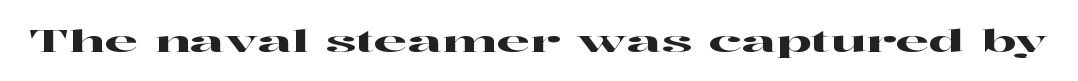
The image shows 30 px wide serif type, upright; set normal letter spacing, not underlined; high stroke contrast and a medium x-height.
